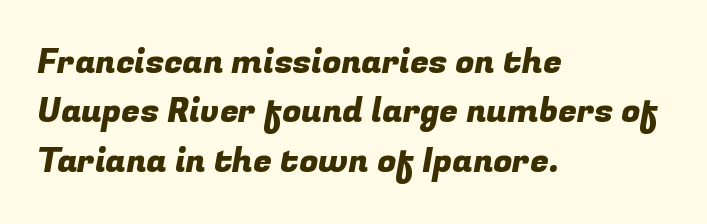
Q: Is the typeface a serif or a sans-serif typeface? A: Sans-serif.
Q: Is the text underlined? A: No.
Q: How is the paragraph aligned? A: Left-aligned.
Q: Is the spacing between letters normal or unusually wide? A: Normal.
Q: Is the spacing between lines tight, normal or loose? A: Normal.
Q: Width (condensed, normal, or wide)? A: Normal.
Q: Stroke contrast? A: Low.
Q: x-height? A: Medium.
Q: Monospaced? A: No.
